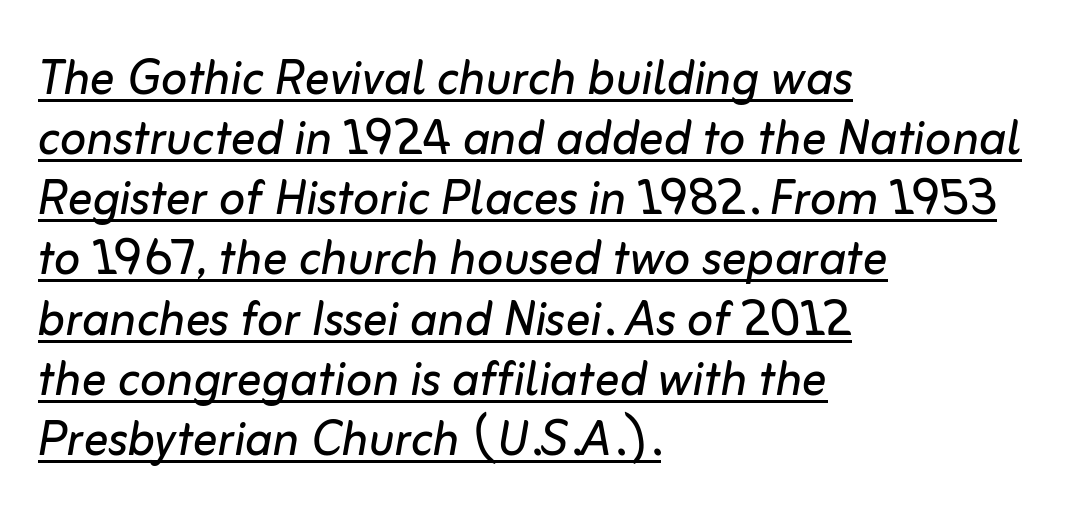
{"italic": "yes", "lean": "right", "slant_degrees": 10, "bold": "no", "weight": "regular", "width": "normal", "stroke_contrast": "low", "x_height": "medium", "monospaced": "no", "underline": "yes", "align": "left", "line_spacing": "tight", "line_spacing_ratio": 0.97, "letter_spacing": "normal", "letter_spacing_em": 0.0, "glyph_px": 62}
